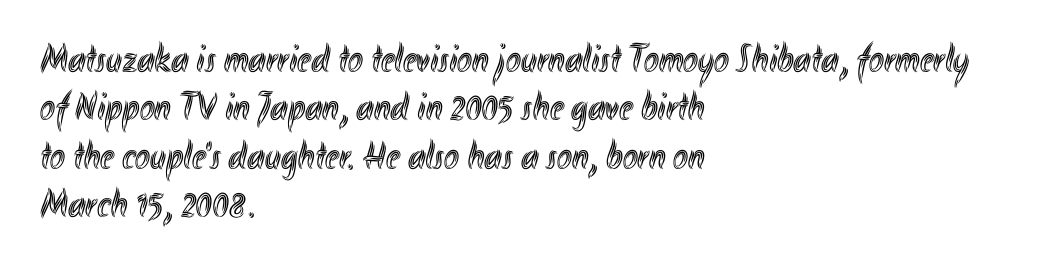
Short and long lines alike share a common starting point at left. Only glyphs here, with clear space below each row. The passage shown is typed in a proportional face where columns would drift. Here the glyphs are tracked normally, forming tight word shapes.
